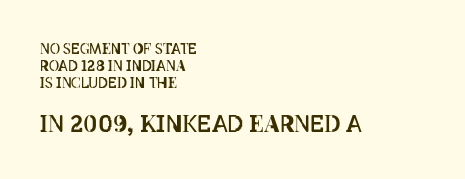
Italic: no, the glyphs are upright roman. Stems here are at most as thick as an everyday book face. The specimen omits any rule beneath the text block's lines. The horizontal fit of the characters is conventional and even.
